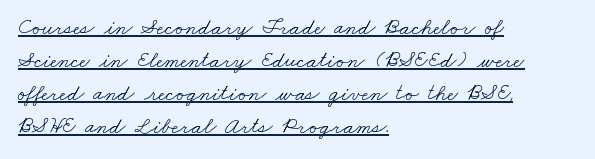
{"bold": "no", "underline": "yes", "align": "left", "line_spacing": "normal", "line_spacing_ratio": 1.43, "letter_spacing": "normal", "letter_spacing_em": 0.0, "glyph_px": 23}
